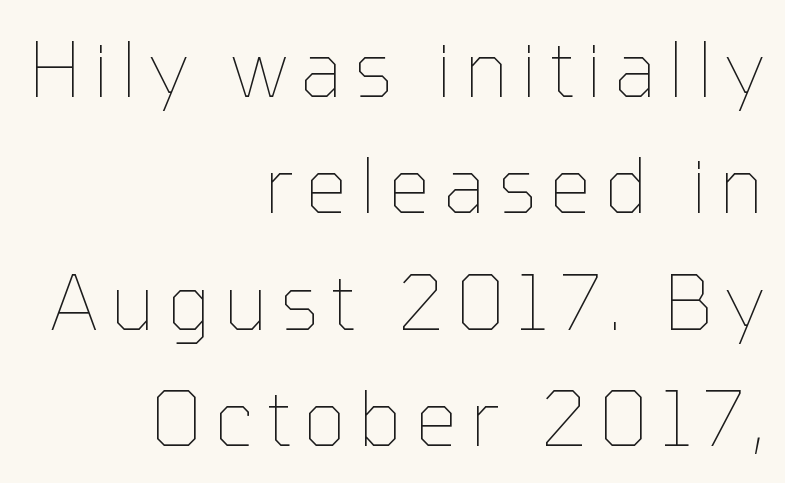
The image shows 76 px thin type, upright; set right-aligned, normal line spacing (1.53x), not underlined; low stroke contrast and a medium x-height.
